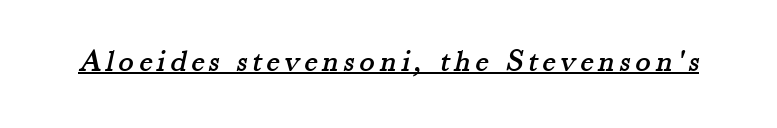
The image shows 32 px serif type; set underlined; medium stroke contrast and a small x-height.
